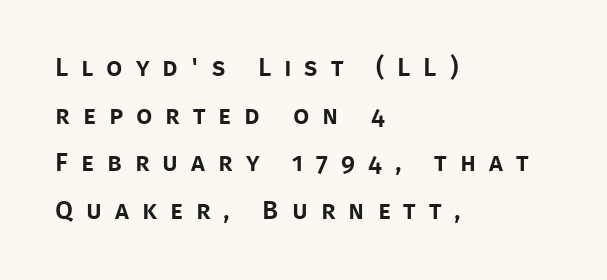
{"italic": "no", "underline": "no", "align": "left", "line_spacing_ratio": 1.83, "letter_spacing": "wide", "letter_spacing_em": 0.5, "glyph_px": 26}
